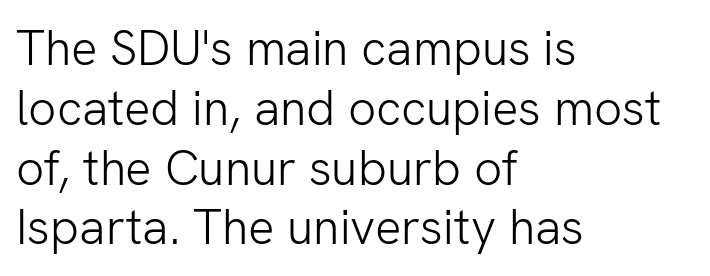
Q: Is the text bold? A: No.
Q: Is the text italic (slanted)? A: No, it is upright.
Q: Is the typeface a serif or a sans-serif typeface? A: Sans-serif.
Q: Is the text underlined? A: No.
Q: How is the paragraph aligned? A: Left-aligned.
Q: Is the spacing between letters normal or unusually wide? A: Normal.
Q: Width (condensed, normal, or wide)? A: Normal.
Q: Stroke contrast? A: Low.
Q: x-height? A: Medium.
Q: Monospaced? A: No.
